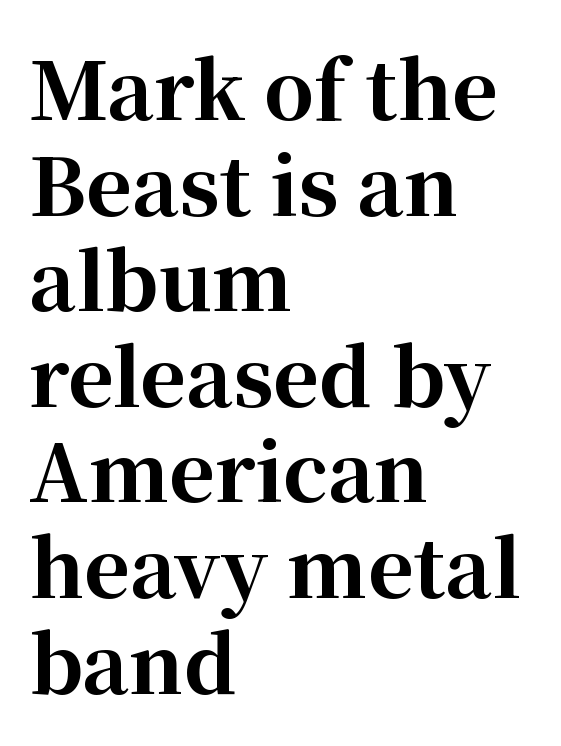
Q: Is the text bold? A: Yes.
Q: Is the text italic (slanted)? A: No, it is upright.
Q: Is the typeface a serif or a sans-serif typeface? A: Serif.
Q: Is the text underlined? A: No.
Q: How is the paragraph aligned? A: Left-aligned.
Q: Is the spacing between letters normal or unusually wide? A: Normal.
Q: Width (condensed, normal, or wide)? A: Normal.
Q: Stroke contrast? A: High.
Q: x-height? A: Medium.
Q: Monospaced? A: No.
